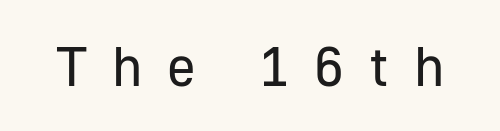
A typesetter would call this proportional, since set widths differ per character. The type family on display is of the sans-serif kind. You can tell it's not italic because the verticals are truly vertical. The specimen omits any rule beneath the text block's lines. Stems here are at most as thick as an everyday book face. The type is letterspaced generously, with wide tracking.
